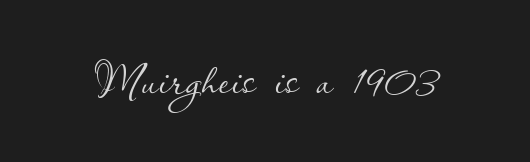
Looks like regular typesetting: each glyph gets only the width it needs. Compared with typical body copy, the letter spacing here is the same. The weight would be labelled regular, book, light, or lighter still.
